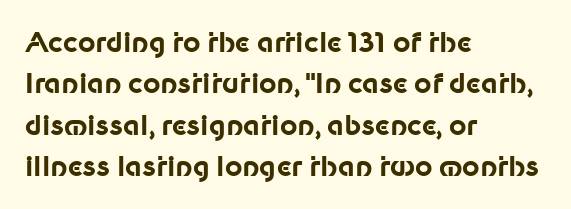
This block has exactly the height ordinary leading produces. The letterforms sit shoulder to shoulder at normal distance. On the weight axis this lands at bold, roughly 700. Line beginnings align vertically; line endings do not. A roman cut, with each character standing at attention.
